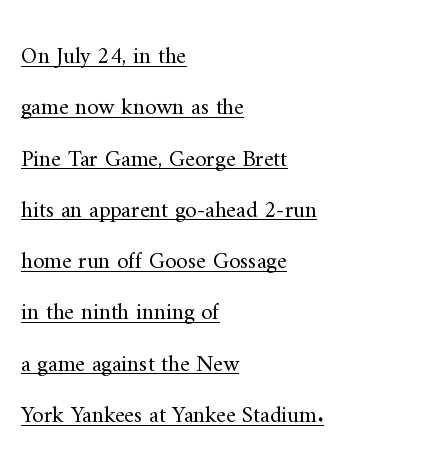
Glance below the letters and you will spot a drawn line. Quick note: interline space is abundant. Heft: none added — not bold. Posture: vertical.
